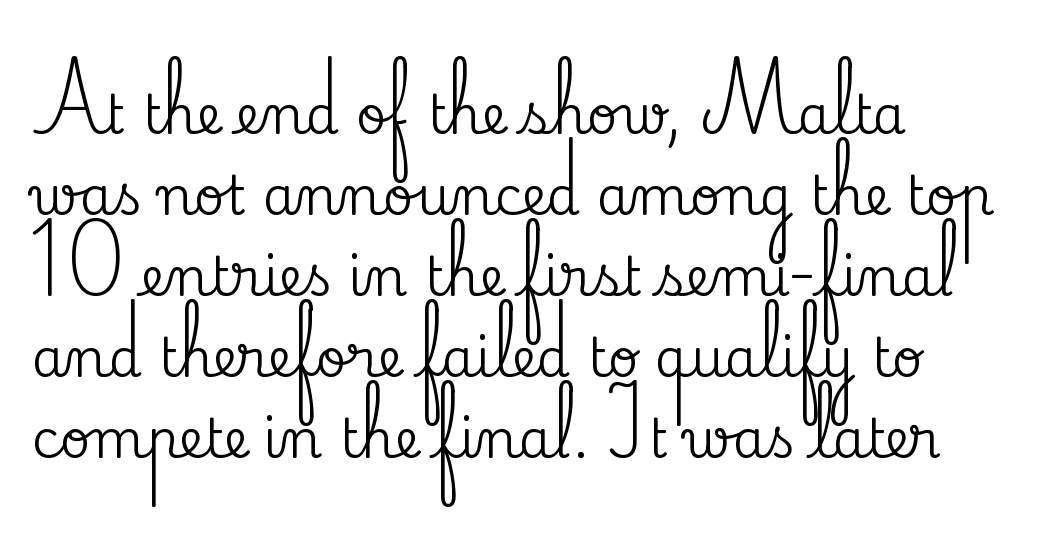
Q: Is the text italic (slanted)? A: No, it is upright.
Q: Is the typeface a serif or a sans-serif typeface? A: Serif.
Q: Is the text underlined? A: No.
Q: How is the paragraph aligned? A: Left-aligned.
Q: Is the spacing between letters normal or unusually wide? A: Normal.
Q: Is the spacing between lines tight, normal or loose? A: Normal.
Q: Width (condensed, normal, or wide)? A: Normal.
Q: Stroke contrast? A: Medium.
Q: x-height? A: Small.
Q: Monospaced? A: No.
